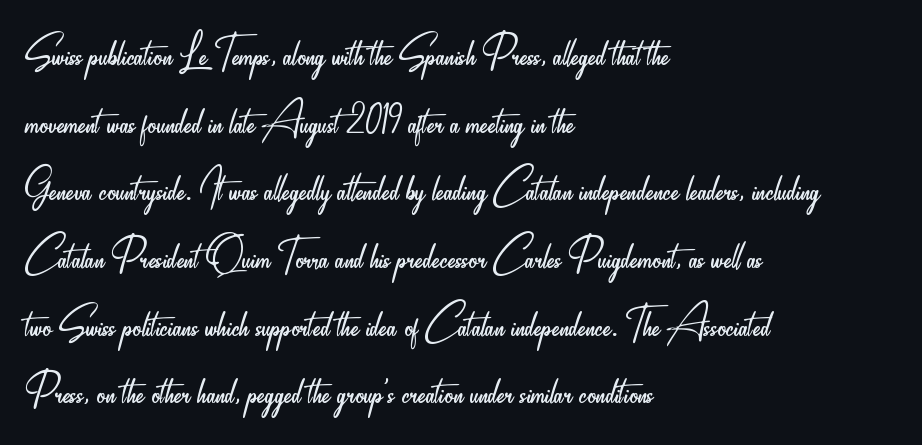
{"serif": "no", "bold": "no", "weight": "light", "width": "condensed", "stroke_contrast": "low", "x_height": "small", "monospaced": "no", "underline": "no", "align": "left", "line_spacing_ratio": 1.23, "letter_spacing": "normal", "letter_spacing_em": 0.0, "glyph_px": 55}
